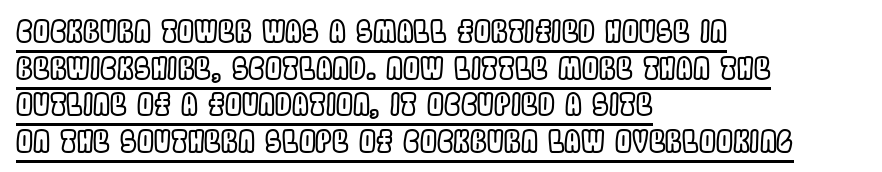
{"italic": "no", "width": "condensed", "x_height": "large", "monospaced": "no", "underline": "yes", "align": "left", "line_spacing_ratio": 1.22, "letter_spacing": "normal", "letter_spacing_em": 0.0, "glyph_px": 30}
